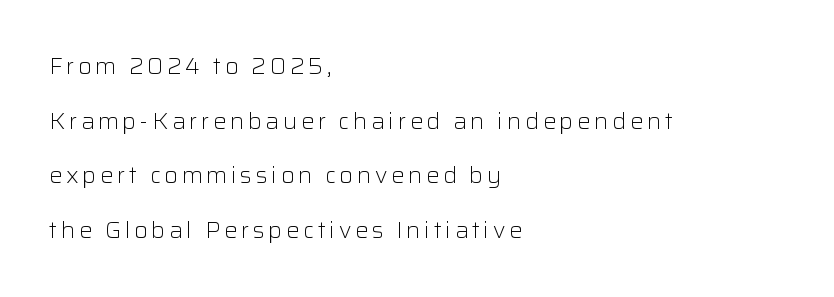
{"italic": "no", "bold": "no", "underline": "no", "align": "left", "line_spacing": "loose", "line_spacing_ratio": 2.48, "glyph_px": 22}
